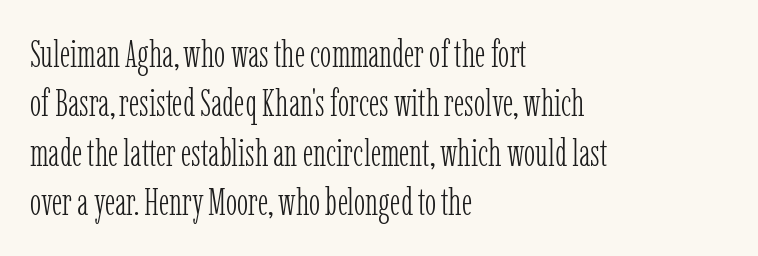
{"serif": "yes", "italic": "no", "bold": "no", "weight": "light", "width": "condensed", "stroke_contrast": "low", "x_height": "medium", "monospaced": "no", "underline": "no", "align": "left", "line_spacing": "normal", "line_spacing_ratio": 1.3, "letter_spacing": "normal", "letter_spacing_em": 0.0, "glyph_px": 38}
